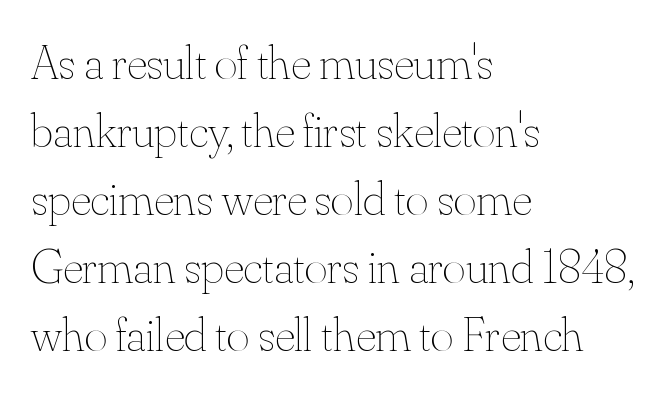
Q: Is the text bold? A: No.
Q: Is the text italic (slanted)? A: No, it is upright.
Q: Is the text underlined? A: No.
Q: How is the paragraph aligned? A: Left-aligned.
Q: Is the spacing between letters normal or unusually wide? A: Normal.
Q: Is the spacing between lines tight, normal or loose? A: Normal.
Q: Width (condensed, normal, or wide)? A: Normal.
Q: Stroke contrast? A: Medium.
Q: x-height? A: Small.
Q: Monospaced? A: No.
